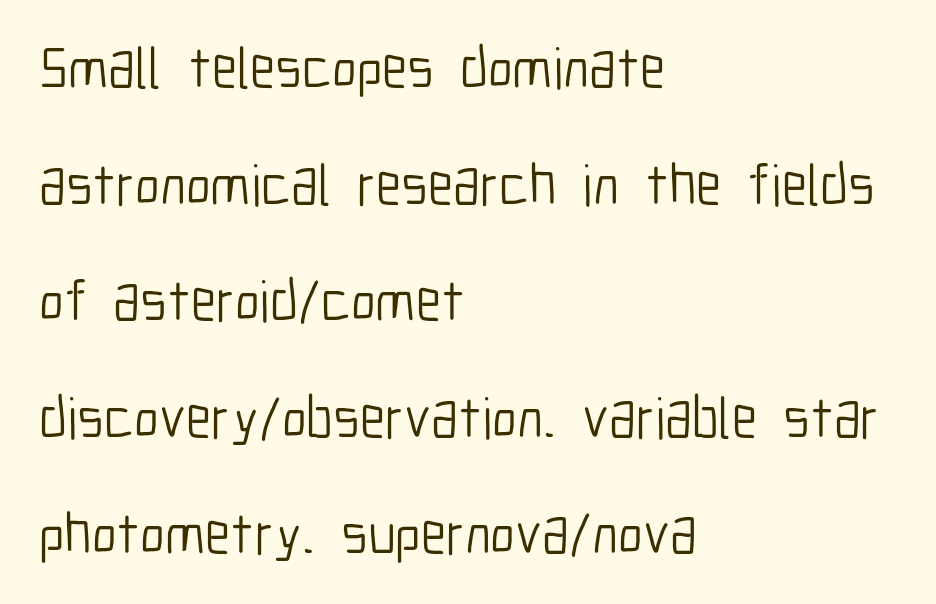
{"serif": "no", "italic": "no", "bold": "no", "weight": "light", "width": "condensed", "stroke_contrast": "low", "x_height": "medium", "monospaced": "no", "underline": "no", "align": "left", "line_spacing": "loose", "line_spacing_ratio": 2.01, "letter_spacing": "normal", "letter_spacing_em": 0.0, "glyph_px": 58}
